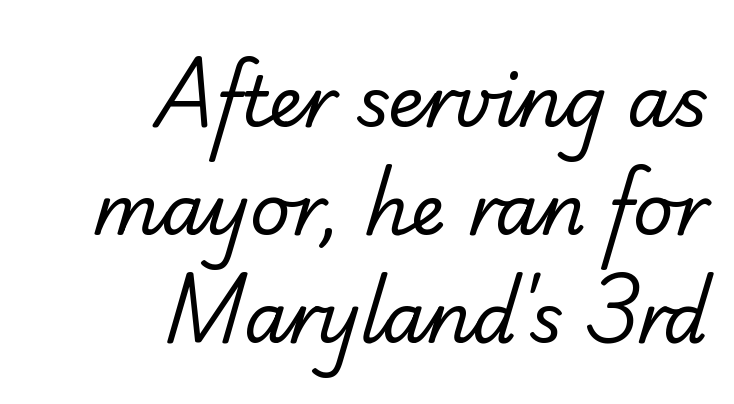
Does the leading feel generous? No, just average. Varying glyph widths throughout — classic text-font behaviour. The cut favours lightness, reaching ordinary text weight at its darkest. The rendering keeps characters at their native spacing.
